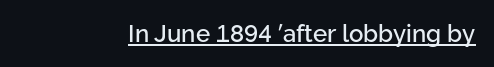
{"italic": "no", "underline": "yes", "letter_spacing": "normal", "letter_spacing_em": 0.0, "glyph_px": 24}
